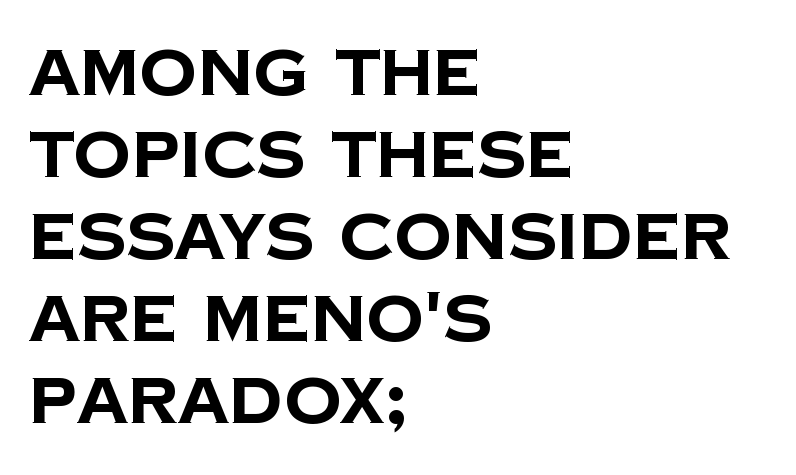
Q: Is the text bold? A: Yes.
Q: Is the typeface a serif or a sans-serif typeface? A: Sans-serif.
Q: Is the text underlined? A: No.
Q: How is the paragraph aligned? A: Left-aligned.
Q: Is the spacing between letters normal or unusually wide? A: Normal.
Q: Is the spacing between lines tight, normal or loose? A: Normal.
Q: Width (condensed, normal, or wide)? A: Normal.
Q: Stroke contrast? A: Low.
Q: x-height? A: Large.
Q: Monospaced? A: No.
